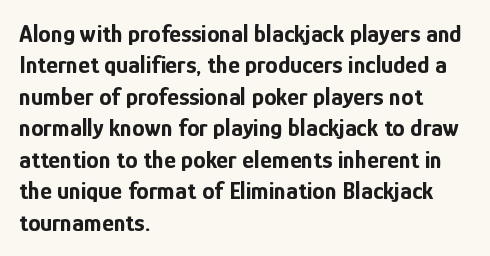
The image shows 25 px bold type, upright; set left-aligned, normal line spacing (1.26x), normal letter spacing, not underlined.
